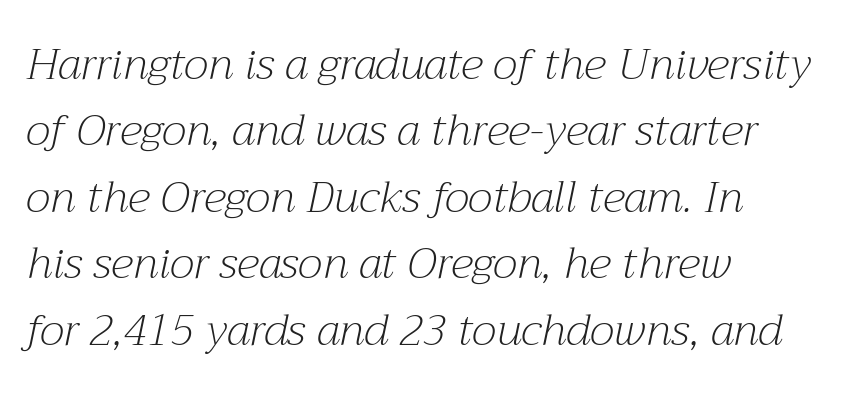
{"serif": "yes", "italic": "yes", "lean": "right", "slant_degrees": 12, "bold": "no", "weight": "light", "width": "normal", "stroke_contrast": "medium", "x_height": "medium", "monospaced": "no", "underline": "no", "align": "left", "line_spacing": "normal", "line_spacing_ratio": 1.51, "letter_spacing": "normal", "letter_spacing_em": 0.0, "glyph_px": 44}
